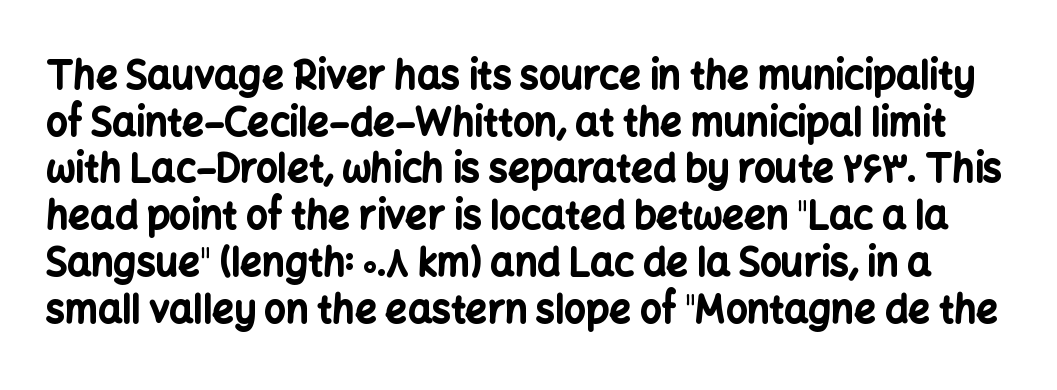
The image shows 38 px bold sans-serif type, upright; set line spacing 1.23x, normal letter spacing, not underlined; low stroke contrast and a medium x-height.
